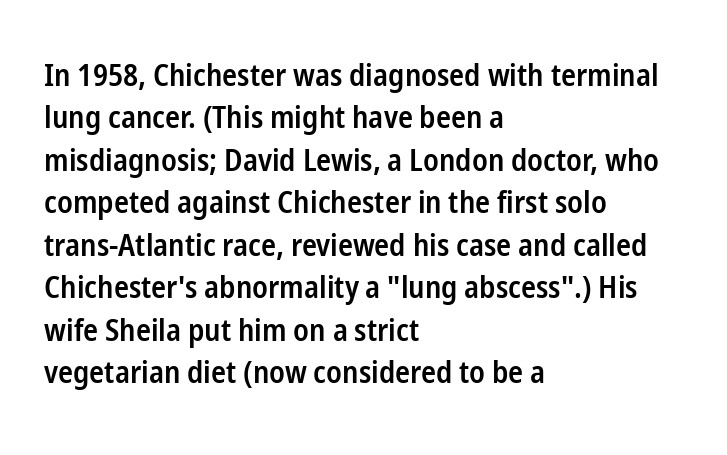
Q: Is the text bold? A: Semi-bold.
Q: Is the text italic (slanted)? A: No, it is upright.
Q: Is the typeface a serif or a sans-serif typeface? A: Sans-serif.
Q: Is the text underlined? A: No.
Q: How is the paragraph aligned? A: Left-aligned.
Q: Is the spacing between letters normal or unusually wide? A: Normal.
Q: Is the spacing between lines tight, normal or loose? A: Normal.
Q: Width (condensed, normal, or wide)? A: Condensed.
Q: Stroke contrast? A: Low.
Q: x-height? A: Medium.
Q: Monospaced? A: No.
